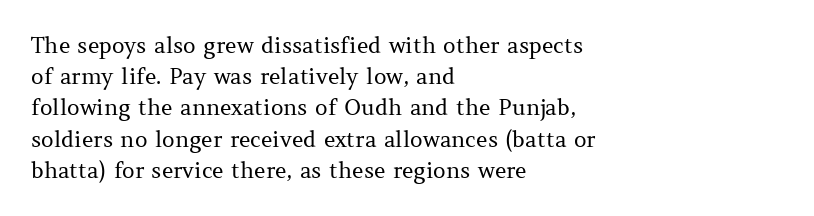
Q: Is the text bold? A: No.
Q: Is the text italic (slanted)? A: No, it is upright.
Q: Is the text underlined? A: No.
Q: How is the paragraph aligned? A: Left-aligned.
Q: Is the spacing between letters normal or unusually wide? A: Normal.
Q: Is the spacing between lines tight, normal or loose? A: Normal.
